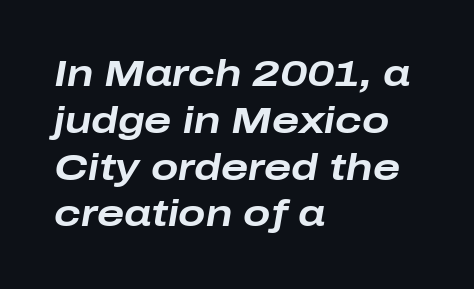
The image shows 36 px bold, wide type, italic (leaning right); set left-aligned, normal line spacing (1.3x), normal letter spacing, not underlined; low stroke contrast and a medium x-height.
